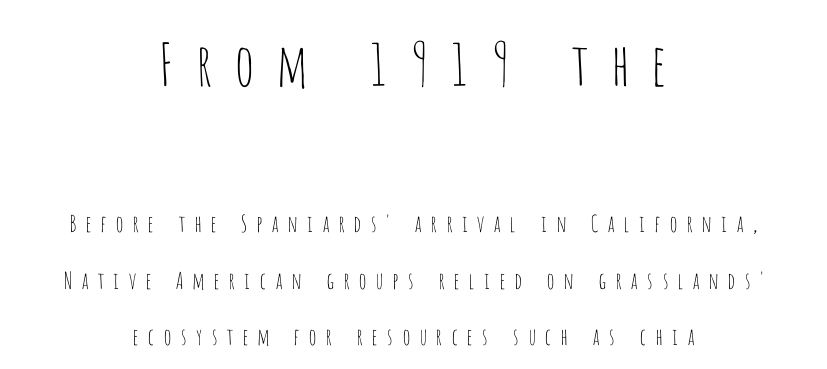
Q: Is the text bold? A: No.
Q: Is the text italic (slanted)? A: No, it is upright.
Q: Is the typeface a serif or a sans-serif typeface? A: Sans-serif.
Q: Is the text underlined? A: No.
Q: How is the paragraph aligned? A: Centered.
Q: Is the spacing between letters normal or unusually wide? A: Unusually wide.
Q: Is the spacing between lines tight, normal or loose? A: Loose.
Q: Which block of text is set in a larger size, the first (top) or the second (bottom)? A: The first (top) one.
Q: Width (condensed, normal, or wide)? A: Condensed.
Q: Stroke contrast? A: Low.
Q: x-height? A: Large.
Q: Monospaced? A: No.
